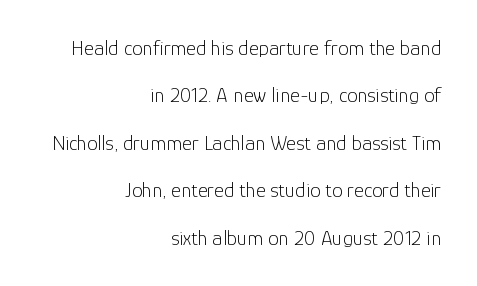
{"italic": "no", "bold": "no", "underline": "no", "align": "right", "line_spacing": "loose", "line_spacing_ratio": 2.26, "letter_spacing": "normal", "letter_spacing_em": 0.0, "glyph_px": 21}
